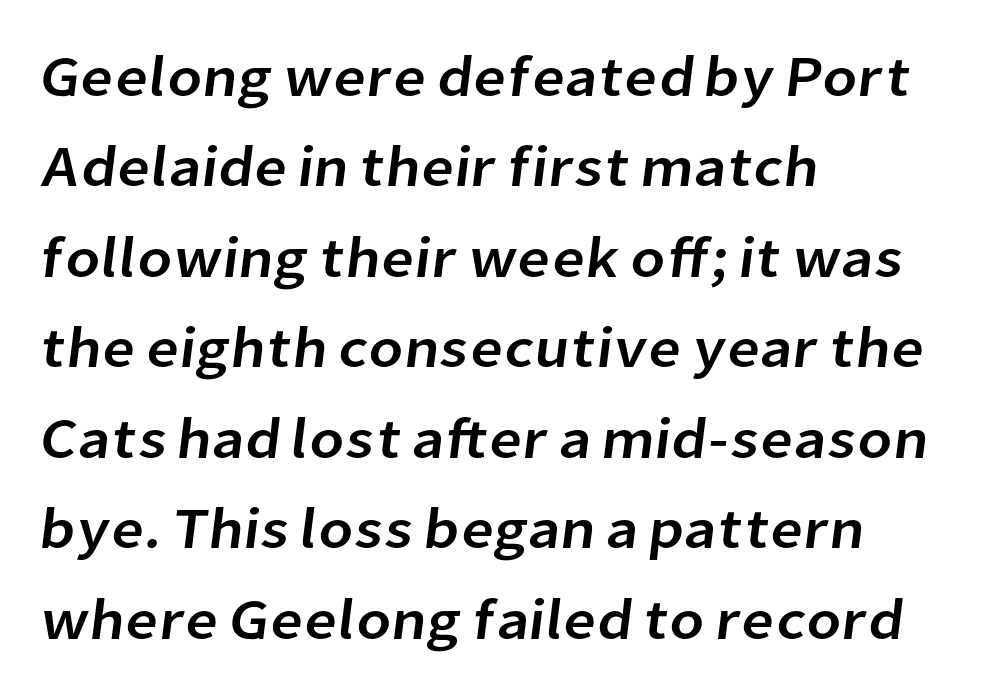
Q: Is the typeface a serif or a sans-serif typeface? A: Sans-serif.
Q: Is the text underlined? A: No.
Q: How is the paragraph aligned? A: Left-aligned.
Q: Is the spacing between letters normal or unusually wide? A: Normal.
Q: Is the spacing between lines tight, normal or loose? A: Normal.
Q: Width (condensed, normal, or wide)? A: Normal.
Q: Stroke contrast? A: Low.
Q: x-height? A: Medium.
Q: Monospaced? A: No.
